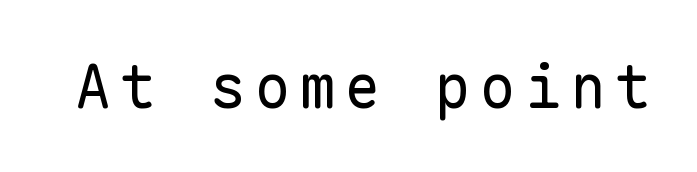
{"serif": "no", "italic": "no", "bold": "no", "weight": "regular", "width": "normal", "stroke_contrast": "low", "x_height": "medium", "monospaced": "yes", "underline": "no", "glyph_px": 60}
